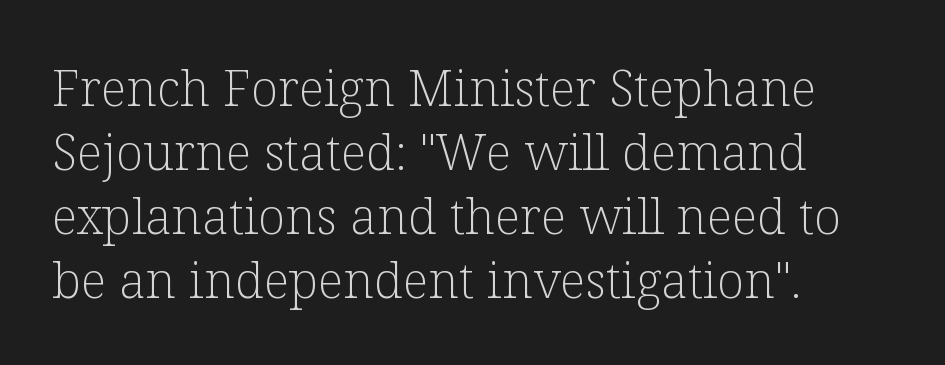
{"serif": "yes", "italic": "no", "bold": "no", "weight": "light", "width": "normal", "stroke_contrast": "low", "x_height": "medium", "monospaced": "no", "underline": "no", "align": "left", "line_spacing": "normal", "line_spacing_ratio": 1.28, "letter_spacing": "normal", "letter_spacing_em": 0.0, "glyph_px": 50}
